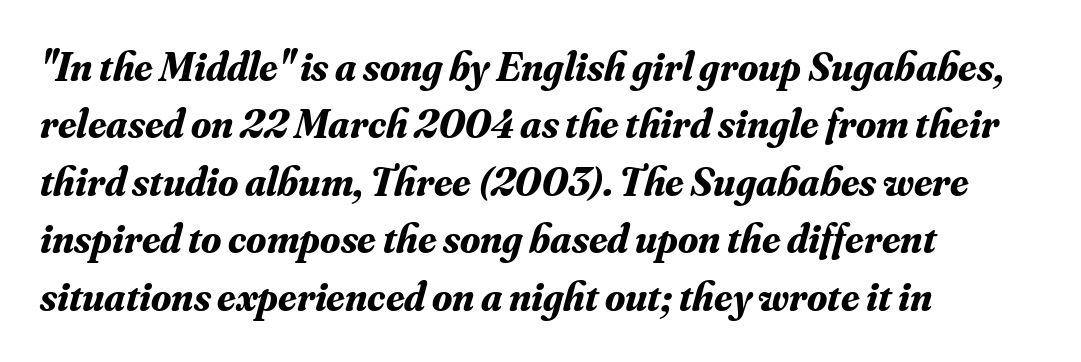
Q: Is the text bold? A: Yes.
Q: Is the text italic (slanted)? A: Yes, it leans right by about 16 degrees.
Q: Is the typeface a serif or a sans-serif typeface? A: Serif.
Q: Is the text underlined? A: No.
Q: How is the paragraph aligned? A: Left-aligned.
Q: Is the spacing between letters normal or unusually wide? A: Normal.
Q: Is the spacing between lines tight, normal or loose? A: Normal.
Q: Width (condensed, normal, or wide)? A: Normal.
Q: Stroke contrast? A: Medium.
Q: x-height? A: Small.
Q: Monospaced? A: No.
